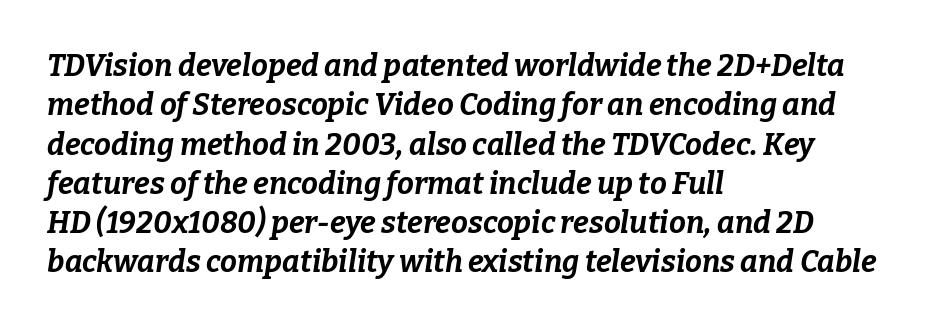
The image shows 30 px bold type, italic (leaning right); set left-aligned, normal line spacing (1.31x), normal letter spacing, not underlined; low stroke contrast and a medium x-height.
